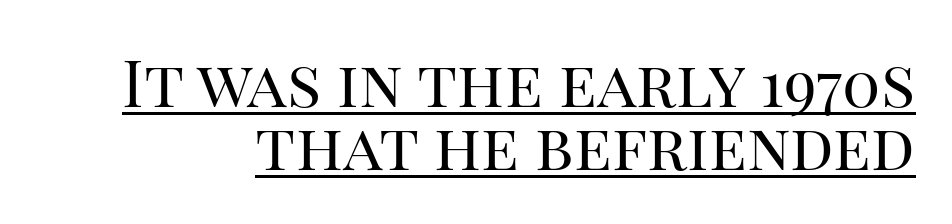
The letterforms sit shoulder to shoulder at normal distance. A serif font was chosen for this passage. The axis of the letterforms is exactly vertical. You can see a thin bar hugging the bottom of the glyphs. Character widths vary here, with narrow letters taking less room than wide ones.
